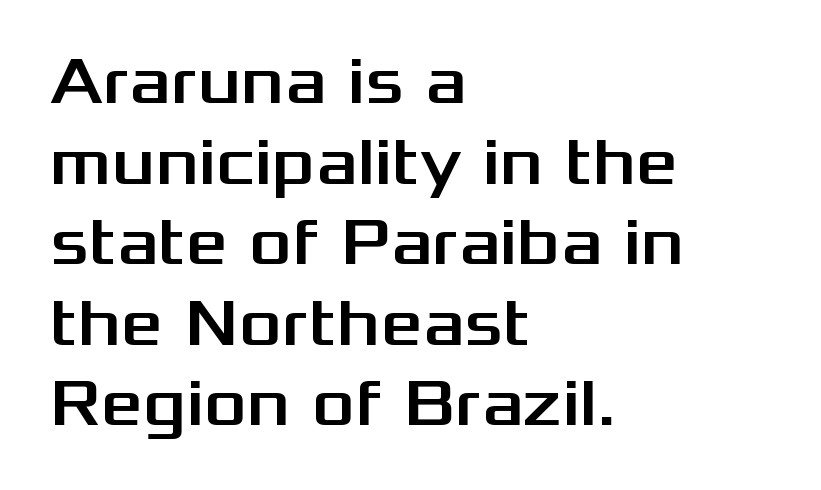
Q: Is the text italic (slanted)? A: No, it is upright.
Q: Is the typeface a serif or a sans-serif typeface? A: Sans-serif.
Q: Is the text underlined? A: No.
Q: How is the paragraph aligned? A: Left-aligned.
Q: Is the spacing between letters normal or unusually wide? A: Normal.
Q: Width (condensed, normal, or wide)? A: Wide.
Q: Stroke contrast? A: Medium.
Q: x-height? A: Medium.
Q: Monospaced? A: No.
